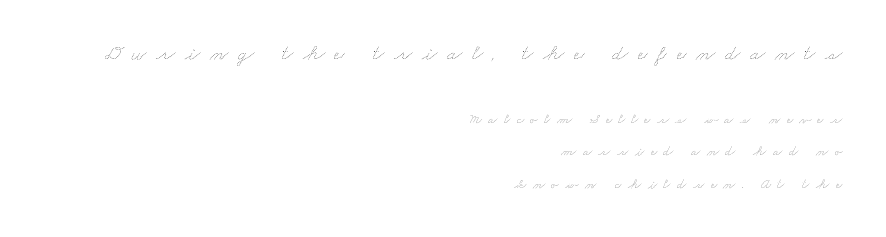
The image shows 22 px text type; set right-aligned, loose line spacing (2.32x), unusually wide letter spacing (+0.44 em), not underlined; the first (top) block is 1.57x larger.
